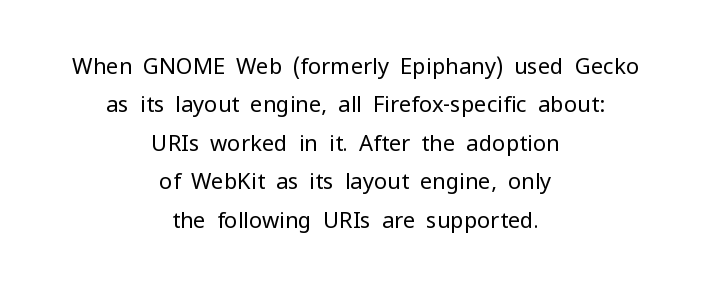
{"italic": "no", "bold": "no", "underline": "no", "align": "center", "line_spacing_ratio": 1.75, "letter_spacing": "normal", "letter_spacing_em": 0.0, "glyph_px": 22}
